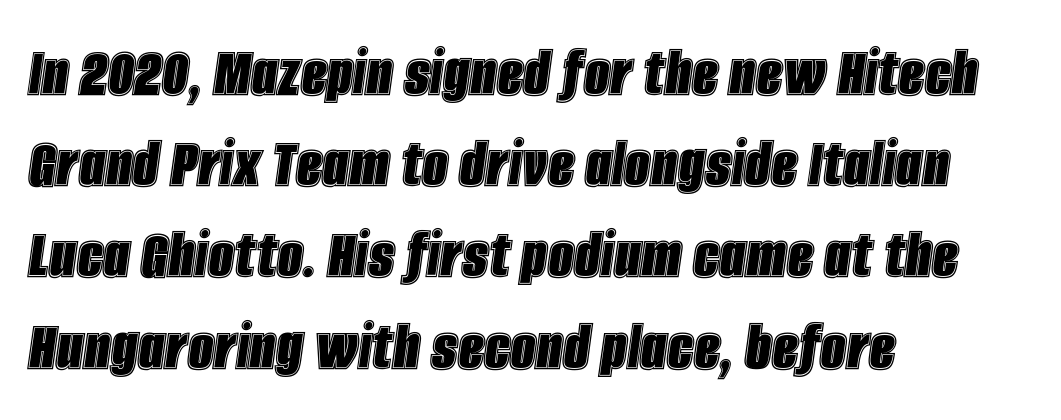
The image shows 73 px condensed type, italic (leaning right); set left-aligned, normal line spacing (1.25x), normal letter spacing, not underlined; a large x-height.
